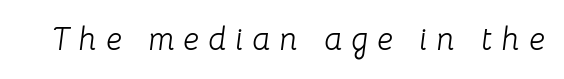
Each word looks stretched out because of the extra space between its letters. The words here are not underlined. Yep, that's italic — everything's leaning. These lines are rendered in a variable-pitch font. No letter is thick-stroked: the sample isn't bold.
